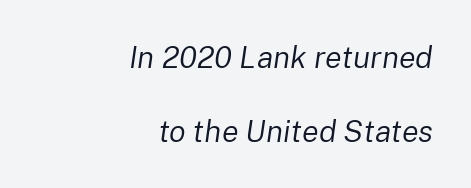
{"italic": "yes", "lean": "right", "slant_degrees": 8, "bold": "no", "weight": "regular", "width": "normal", "stroke_contrast": "low", "x_height": "medium", "monospaced": "no", "underline": "no", "align": "right", "line_spacing": "loose", "line_spacing_ratio": 2.4, "letter_spacing": "normal", "letter_spacing_em": 0.0, "glyph_px": 31}
